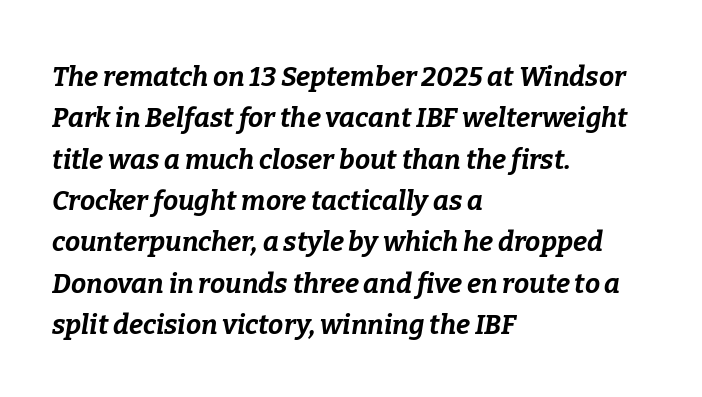
{"italic": "yes", "lean": "right", "slant_degrees": 9, "bold": "yes", "underline": "no", "align": "left", "line_spacing": "normal", "line_spacing_ratio": 1.53, "letter_spacing": "normal", "letter_spacing_em": 0.0, "glyph_px": 27}
